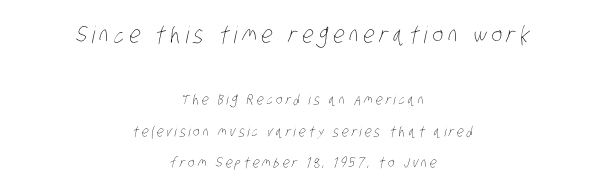
{"bold": "no", "underline": "no", "align": "center", "line_spacing": "loose", "line_spacing_ratio": 2.22, "letter_spacing": "wide", "letter_spacing_em": 0.21, "larger_block": "first", "size_ratio": 1.64, "glyph_px": 23}
